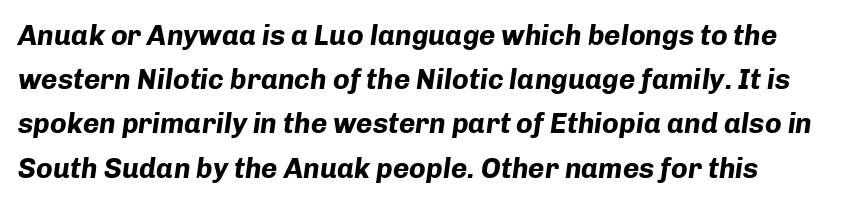
{"italic": "yes", "lean": "right", "slant_degrees": 8, "bold": "yes", "weight": "bold", "width": "normal", "stroke_contrast": "low", "x_height": "medium", "monospaced": "no", "underline": "no", "line_spacing": "normal", "line_spacing_ratio": 1.58, "letter_spacing": "normal", "letter_spacing_em": 0.0, "glyph_px": 28}
